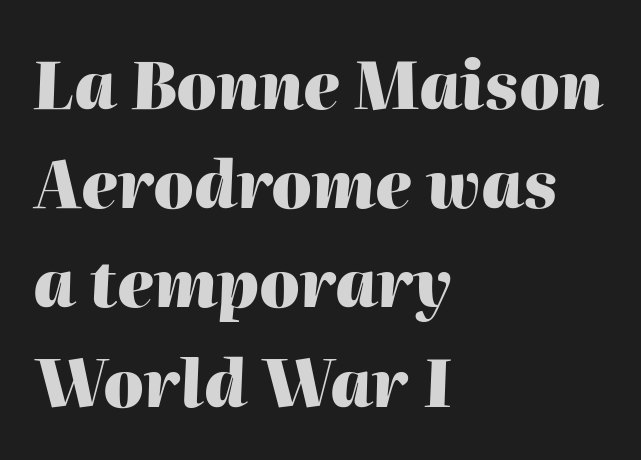
The image shows 64 px heavy type, italic (leaning right); set left-aligned, normal line spacing (1.55x), normal letter spacing, not underlined; high stroke contrast and a medium x-height.
